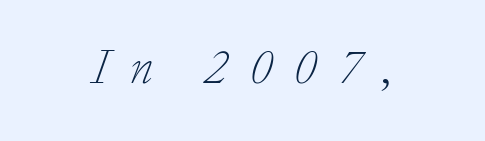
Q: Is the text bold? A: No.
Q: Is the text italic (slanted)? A: Yes, it leans right by about 20 degrees.
Q: Is the typeface a serif or a sans-serif typeface? A: Serif.
Q: Is the text underlined? A: No.
Q: Is the spacing between letters normal or unusually wide? A: Unusually wide.
Q: Width (condensed, normal, or wide)? A: Normal.
Q: Stroke contrast? A: Low.
Q: x-height? A: Medium.
Q: Monospaced? A: No.
